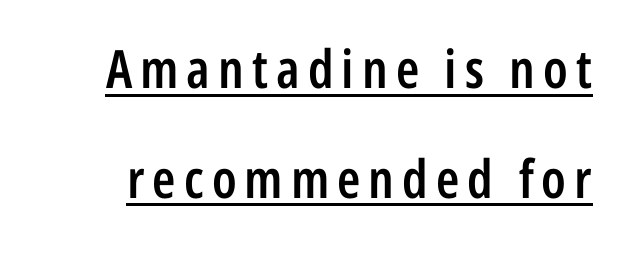
These lines are composed in type without serifs. In terms of leading, this rendering errs on the spacious side. Students, observe the line beneath the letters — that is underlining. The typesetting leans somewhat heavy: a semibold. Think of a printed novel: that variable character pitch is what you see here.
